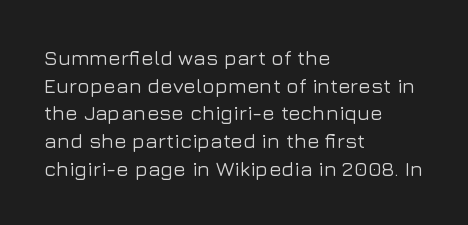
{"italic": "no", "underline": "no", "align": "left", "line_spacing": "normal", "line_spacing_ratio": 1.32, "letter_spacing": "normal", "letter_spacing_em": 0.0, "glyph_px": 21}
